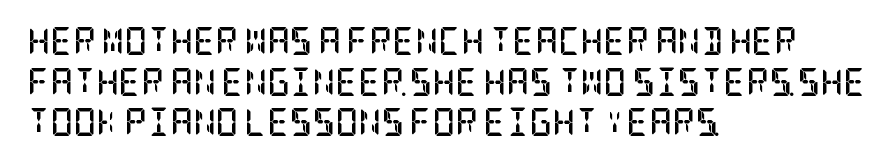
Caption: bold face, heavy strokes. How are the letters spaced? Ordinarily, with no added tracking. The specimen omits any rule beneath the text block's lines. Vertical strokes here are truly vertical. Classification — serif.
